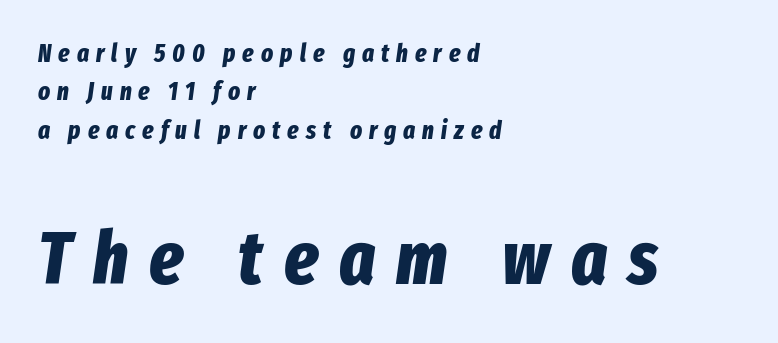
You get the small type first, then a jump to larger type. Spacing verdict: proportional, widths tailored to each character. Whoever set this chose a conventional vertical rhythm. The specimen reads as italic at a glance. Plain, unruled lines of type.
